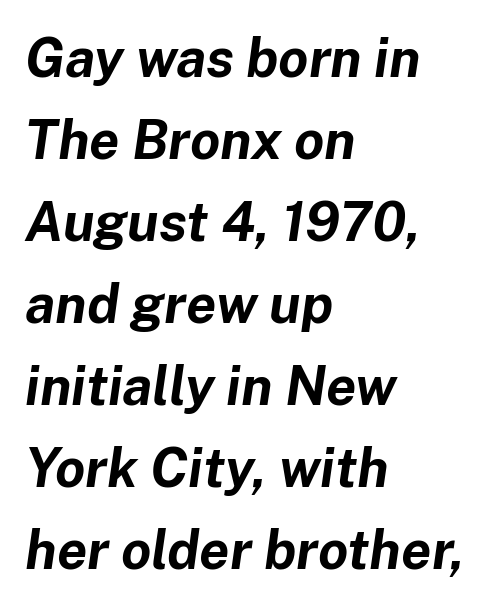
The setting favours the left margin, as ordinary paragraphs usually do. Does extra space separate the letters? No, they use regular spacing. How would I describe the line gaps? Plain and ordinary. These lines are rendered in a variable-pitch font.
